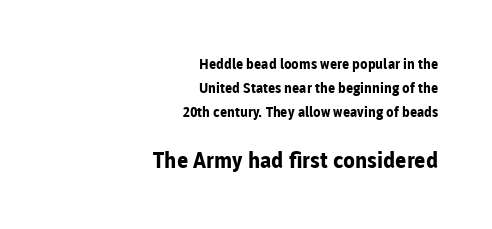
The image shows 22 px bold type, upright; set right-aligned, line spacing 1.73x, normal letter spacing, not underlined; the second (bottom) block is 1.57x larger.
